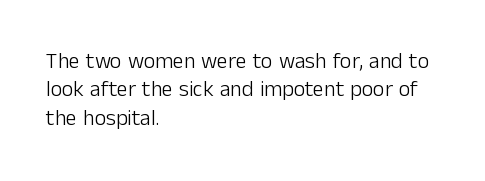
Q: Is the text bold? A: No.
Q: Is the text italic (slanted)? A: No, it is upright.
Q: Is the text underlined? A: No.
Q: How is the paragraph aligned? A: Left-aligned.
Q: Is the spacing between letters normal or unusually wide? A: Normal.
Q: Is the spacing between lines tight, normal or loose? A: Normal.
